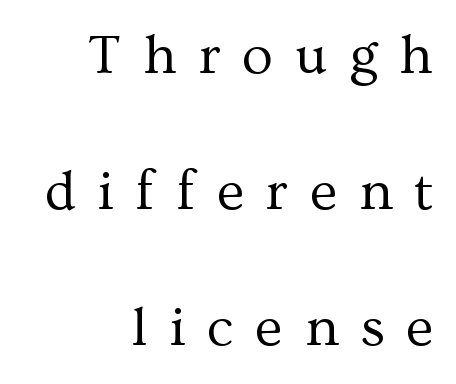
The image shows 57 px regular-weight serif type, upright; set right-aligned, loose line spacing (2.39x), unusually wide letter spacing (+0.38 em), not underlined; medium stroke contrast and a medium x-height.
